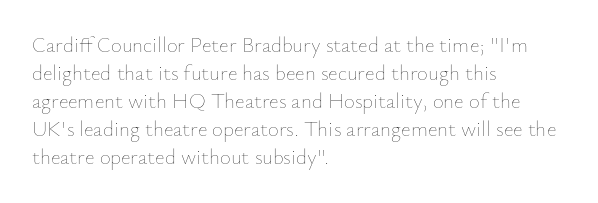
{"italic": "no", "bold": "no", "underline": "no", "align": "left", "line_spacing": "normal", "line_spacing_ratio": 1.33, "letter_spacing": "normal", "letter_spacing_em": 0.0, "glyph_px": 21}
